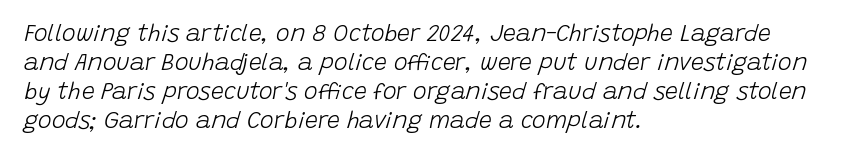
Q: Is the text bold? A: No.
Q: Is the text italic (slanted)? A: Yes, it leans right by about 15 degrees.
Q: Is the text underlined? A: No.
Q: How is the paragraph aligned? A: Left-aligned.
Q: Is the spacing between letters normal or unusually wide? A: Normal.
Q: Is the spacing between lines tight, normal or loose? A: Normal.
